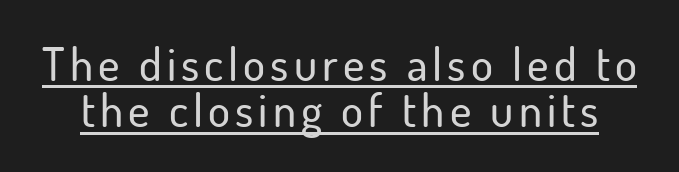
The image shows 46 px sans-serif type, upright; set tight line spacing (1.01x), underlined; low stroke contrast and a small x-height.
